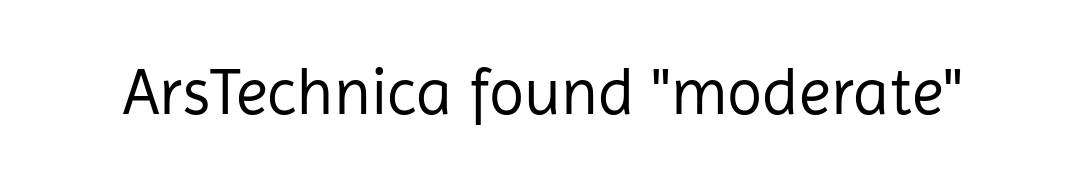
You can tell it's not italic because the verticals are truly vertical. Think of a printed novel: that variable character pitch is what you see here. This rendering employs a face without finishing strokes, i.e., a sans-serif. The area under the type is left untouched. On a weight scale, this lands at 450 or below.
